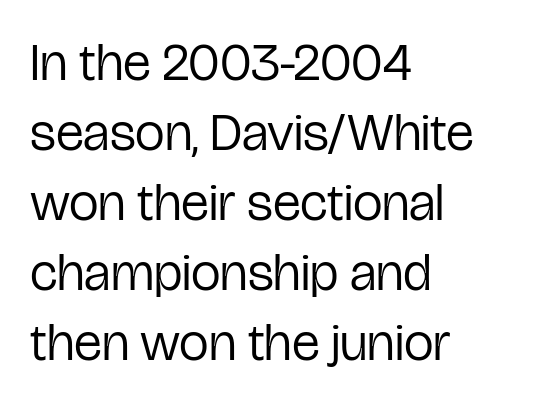
{"serif": "no", "italic": "no", "bold": "no", "weight": "regular", "width": "condensed", "stroke_contrast": "low", "x_height": "medium", "monospaced": "no", "underline": "no", "align": "left", "line_spacing": "normal", "line_spacing_ratio": 1.32, "letter_spacing": "normal", "letter_spacing_em": 0.0, "glyph_px": 53}
